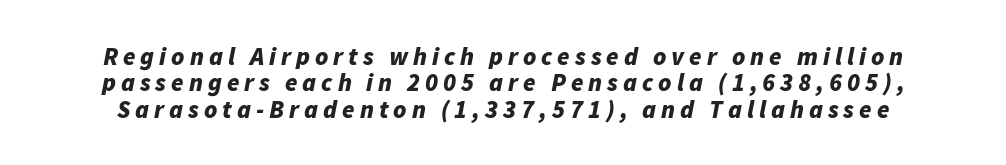
The area under the type is left untouched. What stands out about the letter spacing? Its width — letters are far apart. This is oblique type, the kind used for emphasis or titles. Its strokes are broad and dark, the hallmark of bold type.
